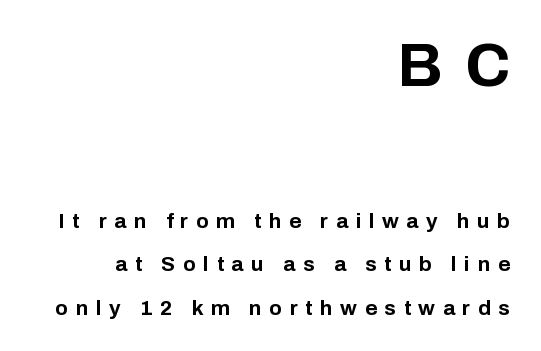
The image shows 62 px bold sans-serif type, upright; set right-aligned, loose line spacing (2.07x), unusually wide letter spacing (+0.36 em), not underlined; the first (top) block is 2.95x larger; low stroke contrast and a medium x-height.
